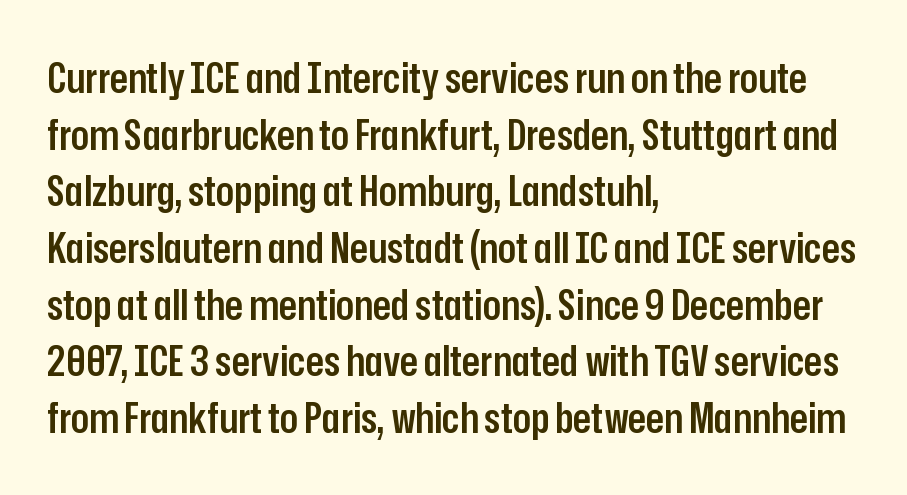
{"serif": "no", "italic": "no", "bold": "semi", "weight": "semibold", "width": "condensed", "stroke_contrast": "low", "x_height": "medium", "monospaced": "no", "underline": "no", "align": "left", "line_spacing": "normal", "line_spacing_ratio": 1.35, "letter_spacing": "normal", "letter_spacing_em": 0.0, "glyph_px": 42}
